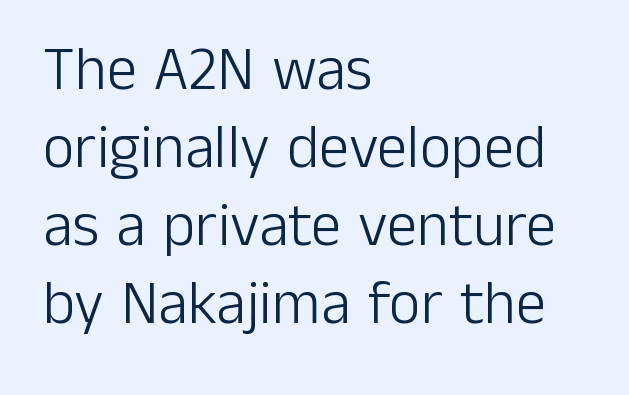
{"serif": "no", "italic": "no", "bold": "no", "weight": "light", "width": "normal", "stroke_contrast": "low", "x_height": "medium", "monospaced": "no", "underline": "no", "align": "left", "line_spacing": "normal", "line_spacing_ratio": 1.28, "letter_spacing": "normal", "letter_spacing_em": 0.0, "glyph_px": 61}
